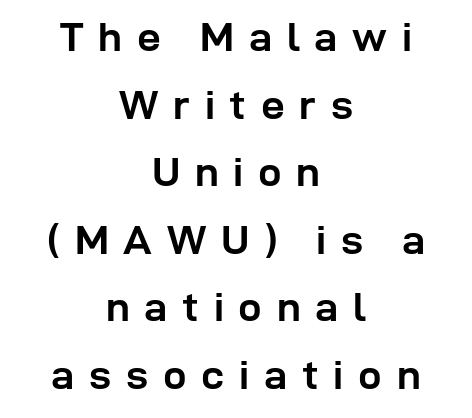
The passage shown is typed in a proportional face where columns would drift. Leftover space on each line is divided equally before and after the words. The font family rendered here belongs to the sans-serif group. A dark, heavy texture on the line: the type is bold. Every character sits straight up, as roman type does.
